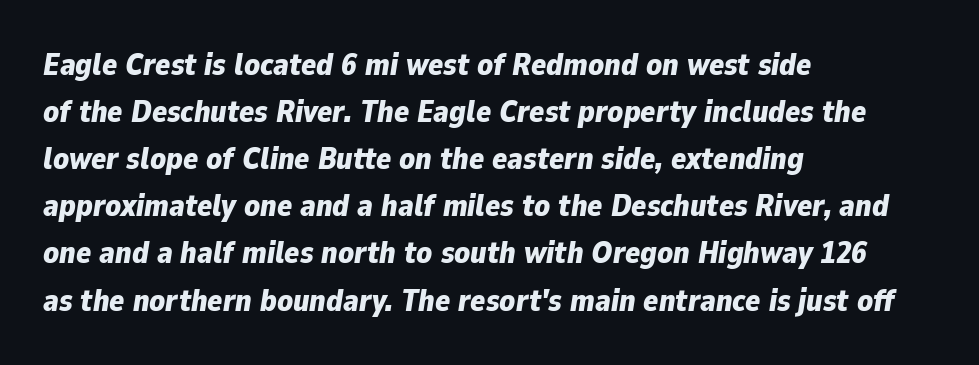
The image shows 31 px bold type, italic (leaning right); set left-aligned, normal line spacing (1.52x), normal letter spacing, not underlined; low stroke contrast and a medium x-height.
